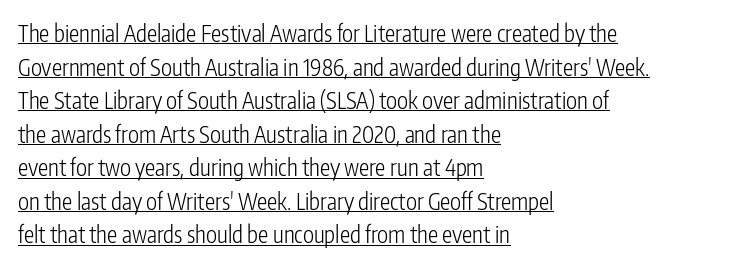
Q: Is the text bold? A: No.
Q: Is the text italic (slanted)? A: No, it is upright.
Q: Is the text underlined? A: Yes.
Q: How is the paragraph aligned? A: Left-aligned.
Q: Is the spacing between letters normal or unusually wide? A: Normal.
Q: Is the spacing between lines tight, normal or loose? A: Normal.
